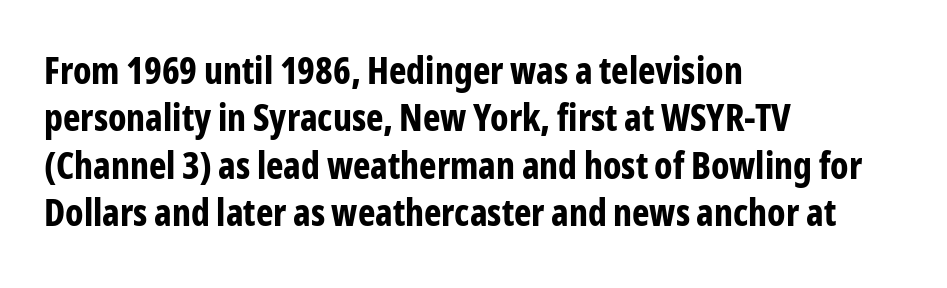
The image shows 37 px bold, condensed sans-serif type, upright; set left-aligned, normal line spacing (1.28x), normal letter spacing, not underlined; low stroke contrast and a medium x-height.
